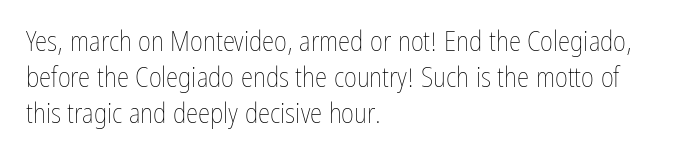
Q: Is the text bold? A: No.
Q: Is the text italic (slanted)? A: No, it is upright.
Q: Is the text underlined? A: No.
Q: How is the paragraph aligned? A: Left-aligned.
Q: Is the spacing between letters normal or unusually wide? A: Normal.
Q: Is the spacing between lines tight, normal or loose? A: Normal.
Q: Width (condensed, normal, or wide)? A: Condensed.
Q: Stroke contrast? A: Low.
Q: x-height? A: Medium.
Q: Monospaced? A: No.
